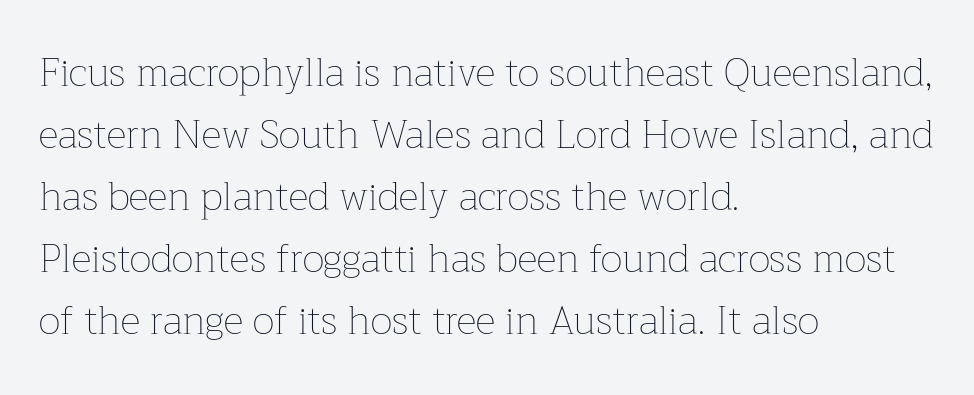
{"italic": "no", "bold": "no", "weight": "thin", "width": "normal", "stroke_contrast": "low", "x_height": "medium", "monospaced": "no", "underline": "no", "align": "left", "line_spacing": "normal", "line_spacing_ratio": 1.59, "letter_spacing": "normal", "letter_spacing_em": 0.0, "glyph_px": 39}
